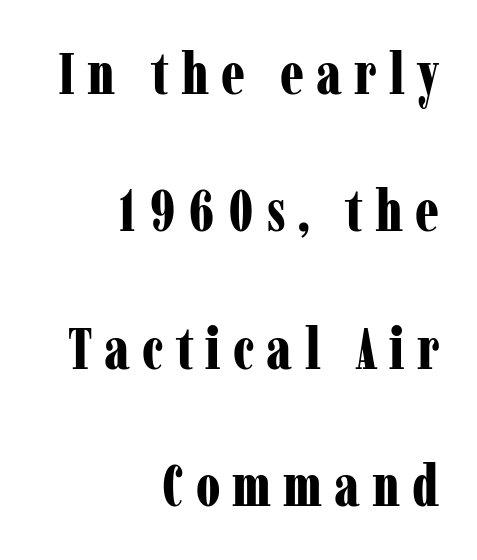
Q: Is the text bold? A: Yes.
Q: Is the text italic (slanted)? A: No, it is upright.
Q: Is the typeface a serif or a sans-serif typeface? A: Serif.
Q: Is the text underlined? A: No.
Q: How is the paragraph aligned? A: Right-aligned.
Q: Is the spacing between letters normal or unusually wide? A: Unusually wide.
Q: Is the spacing between lines tight, normal or loose? A: Loose.
Q: Width (condensed, normal, or wide)? A: Condensed.
Q: Stroke contrast? A: Low.
Q: x-height? A: Medium.
Q: Monospaced? A: No.
